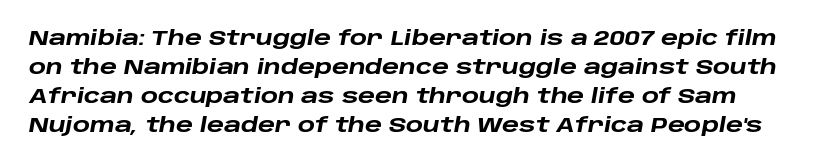
Q: Is the text bold? A: Yes.
Q: Is the text italic (slanted)? A: Yes, it leans right by about 10 degrees.
Q: Is the text underlined? A: No.
Q: Is the spacing between letters normal or unusually wide? A: Normal.
Q: Is the spacing between lines tight, normal or loose? A: Normal.
